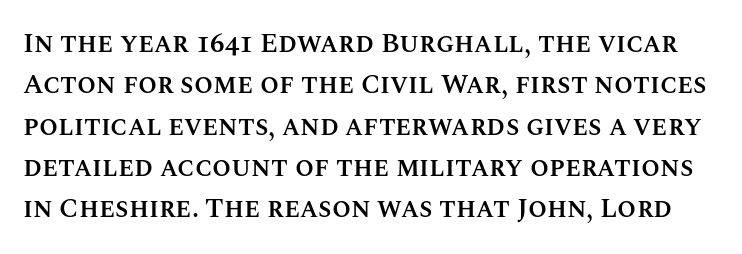
Q: Is the text bold? A: Semi-bold.
Q: Is the text italic (slanted)? A: No, it is upright.
Q: Is the text underlined? A: No.
Q: Is the spacing between letters normal or unusually wide? A: Normal.
Q: Is the spacing between lines tight, normal or loose? A: Normal.
